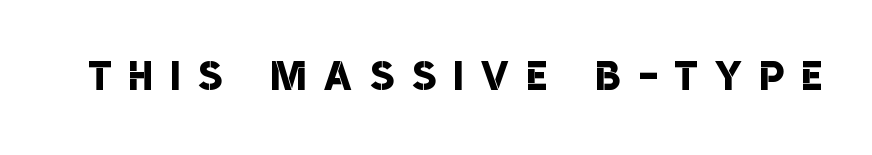
The image shows 54 px semibold, condensed sans-serif type; set unusually wide letter spacing (+0.34 em), not underlined; low stroke contrast and a large x-height.
